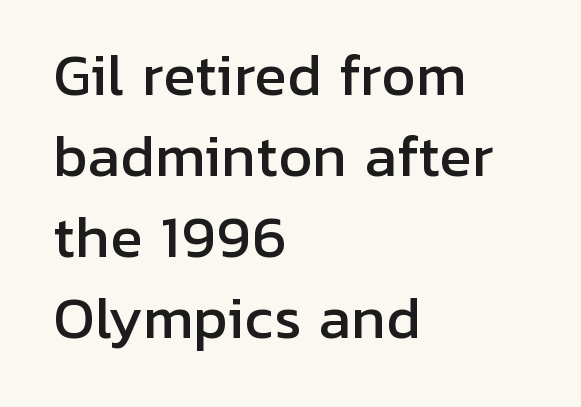
Notice how the stems are strictly vertical — no italics here. The face used here is a sans, in the tradition of grotesques and geometrics. This sample is left-justified, so line endings fall wherever the words run out. The face used here is proportionally spaced, like ordinary book or web type. The passage shown stacks its lines at a standard gap. Descender tails drop into unmarked territory.
